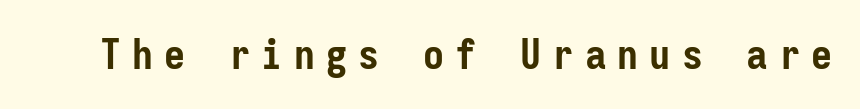
Weight check: bold — yes, fully. The designer went with a sans here, leaving each stem footless. Characters remain perfectly vertical along every line. Between one letter and the next there's a generous, obvious gap. Note the uniform advance width — an 'i' takes as much space as an 'm'.
